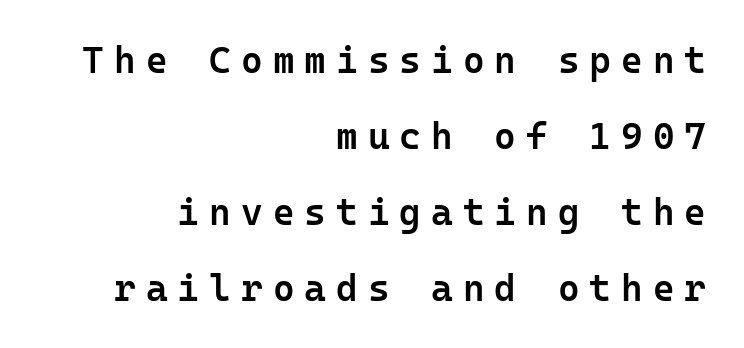
{"serif": "no", "italic": "no", "bold": "semi", "weight": "semibold", "width": "normal", "stroke_contrast": "low", "x_height": "medium", "monospaced": "yes", "underline": "no", "align": "right", "line_spacing": "loose", "line_spacing_ratio": 2.05, "letter_spacing": "wide", "letter_spacing_em": 0.27, "glyph_px": 37}
